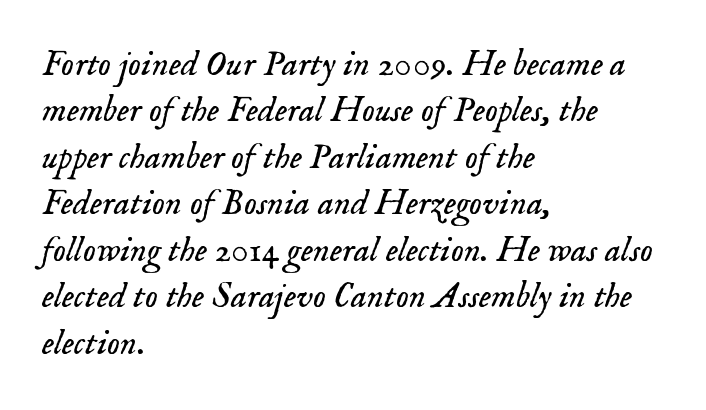
{"serif": "yes", "italic": "yes", "lean": "right", "slant_degrees": 18, "bold": "no", "weight": "light", "width": "normal", "stroke_contrast": "low", "x_height": "small", "monospaced": "no", "underline": "no", "align": "left", "line_spacing": "normal", "line_spacing_ratio": 1.29, "letter_spacing": "normal", "letter_spacing_em": 0.0, "glyph_px": 36}
